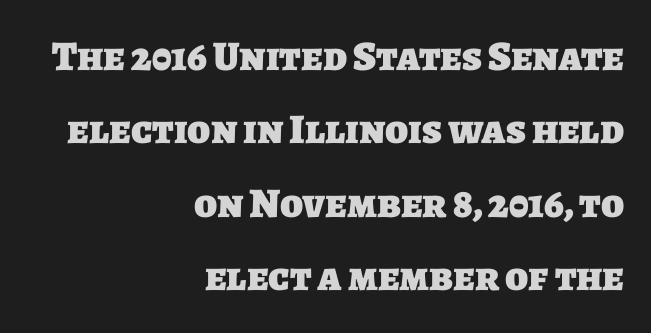
The image shows 42 px heavy sans-serif type; set right-aligned, line spacing 1.75x, normal letter spacing, not underlined; low stroke contrast and a large x-height.
